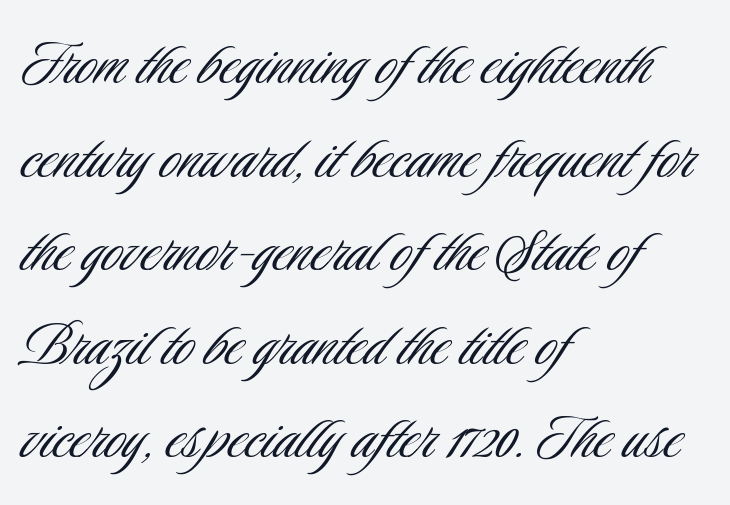
{"serif": "no", "bold": "no", "weight": "light", "width": "condensed", "stroke_contrast": "low", "x_height": "small", "monospaced": "no", "underline": "no", "align": "left", "line_spacing": "normal", "line_spacing_ratio": 1.3, "letter_spacing": "normal", "letter_spacing_em": 0.0, "glyph_px": 72}
